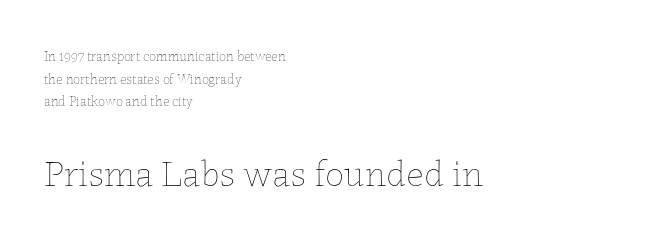
The image shows 38 px thin type, upright; set left-aligned, normal line spacing (1.61x), normal letter spacing, not underlined; the second (bottom) block is 2.71x larger; low stroke contrast and a medium x-height.
